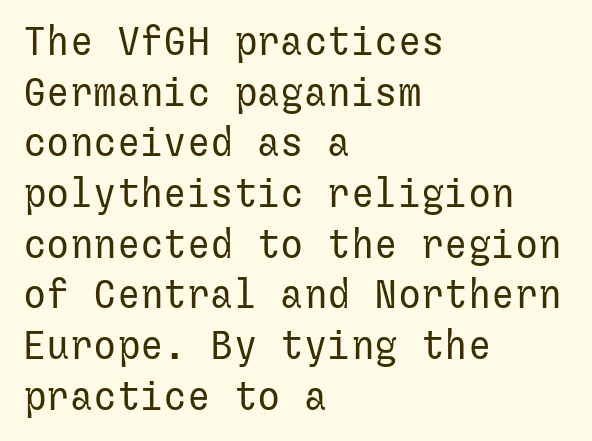
If you drew a line through each stem, it would be perfectly vertical. Where is the straight margin? On the left. Think standard paragraph weight, or any step lighter than that. The rendering uses a moderate line-height, typical for paragraphs.
